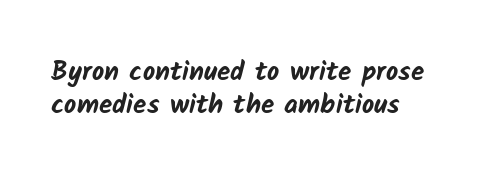
Q: Is the text bold? A: Yes.
Q: Is the text underlined? A: No.
Q: Is the spacing between letters normal or unusually wide? A: Normal.
